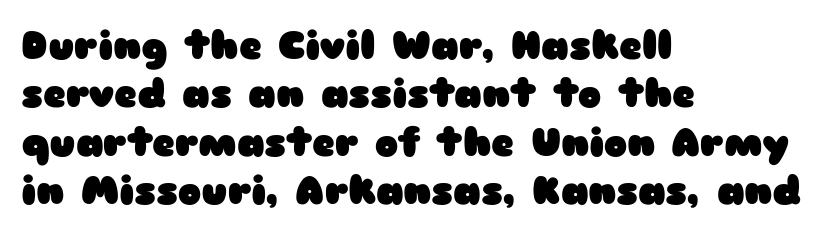
The image shows 39 px heavy, wide sans-serif type, upright; set left-aligned, line spacing 1.24x, normal letter spacing, not underlined; low stroke contrast and a medium x-height.
